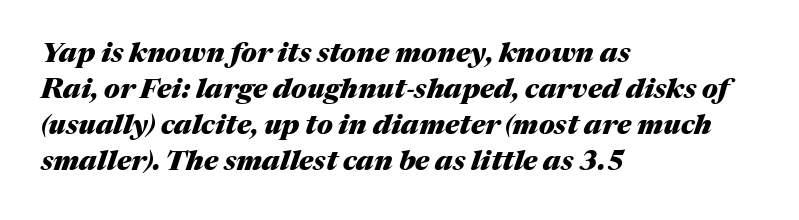
These lines sit exactly where default settings would place them. Glyph-to-glyph distance matches everyday printed text. A clean baseline with only descenders dipping below it. Notice how the passage keeps a crisp vertical edge on the left only.
